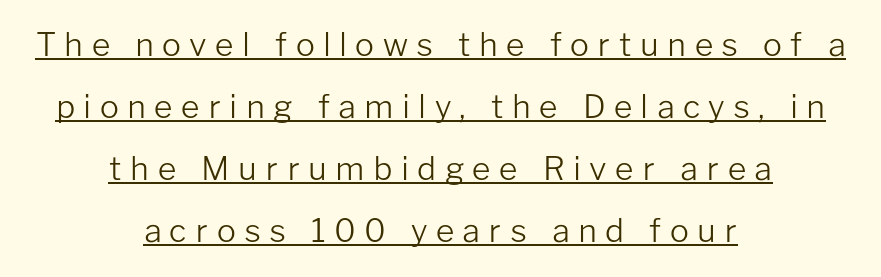
A typesetter would call this proportional, since set widths differ per character. Are there feet on the stems? There aren't — it's a sans. Layout note: lines centered. Interline gaps are noticeably wide in this sample. Every word sits above its own underline. No italicization has been applied; the sample stays upright.
